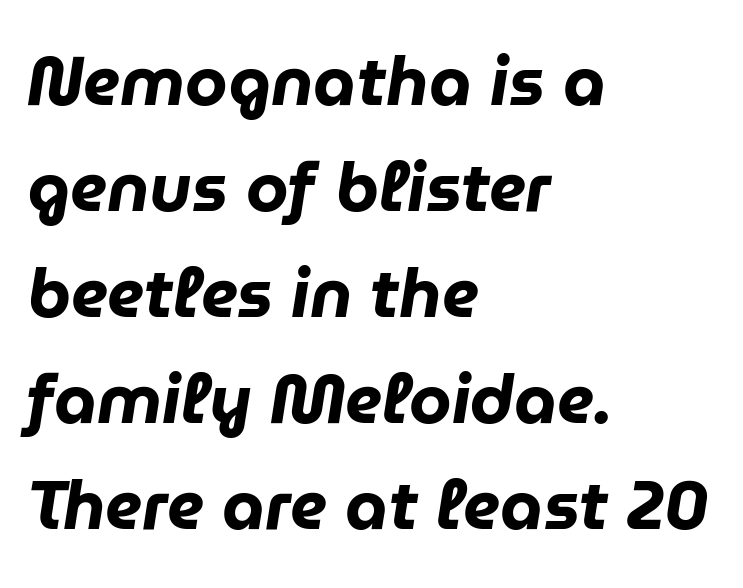
The compositor pushed each line to the left boundary. This rendering leaves character spacing at its baseline value. On the weight axis this lands at bold, roughly 700. Descenders hang freely into open space. Quick note: italic.
